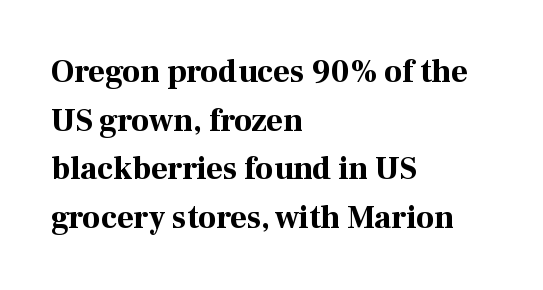
Q: Is the text bold? A: Yes.
Q: Is the text italic (slanted)? A: No, it is upright.
Q: Is the typeface a serif or a sans-serif typeface? A: Serif.
Q: Is the text underlined? A: No.
Q: How is the paragraph aligned? A: Left-aligned.
Q: Is the spacing between letters normal or unusually wide? A: Normal.
Q: Is the spacing between lines tight, normal or loose? A: Normal.
Q: Width (condensed, normal, or wide)? A: Normal.
Q: Stroke contrast? A: High.
Q: x-height? A: Medium.
Q: Monospaced? A: No.
